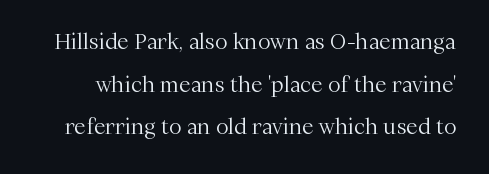
Is there any slant? The stems are plumb. Weight: regular or lighter. A bare baseline throughout the passage. Horizontal bands of white between lines are thick stripes.
